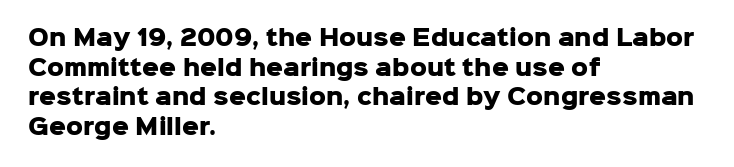
{"italic": "no", "bold": "yes", "underline": "no", "align": "left", "line_spacing": "normal", "line_spacing_ratio": 1.41, "letter_spacing": "normal", "letter_spacing_em": 0.0, "glyph_px": 21}
